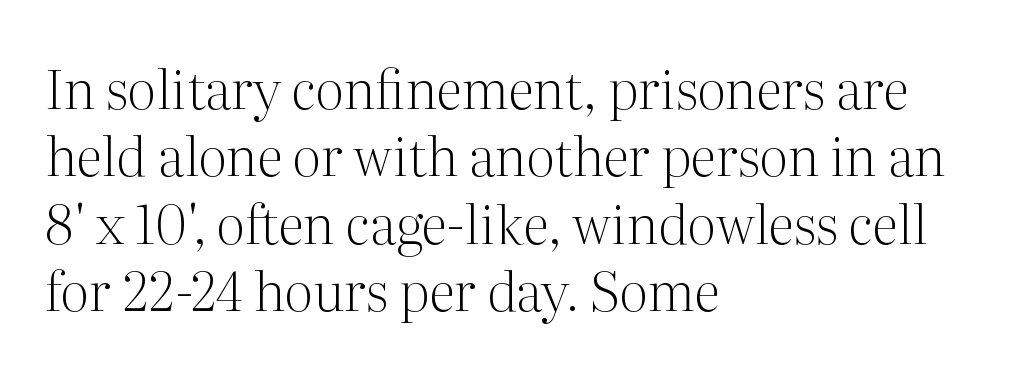
{"serif": "yes", "italic": "no", "bold": "no", "weight": "light", "width": "normal", "stroke_contrast": "medium", "x_height": "medium", "monospaced": "no", "underline": "no", "align": "left", "line_spacing": "normal", "line_spacing_ratio": 1.25, "letter_spacing": "normal", "letter_spacing_em": 0.0, "glyph_px": 54}
